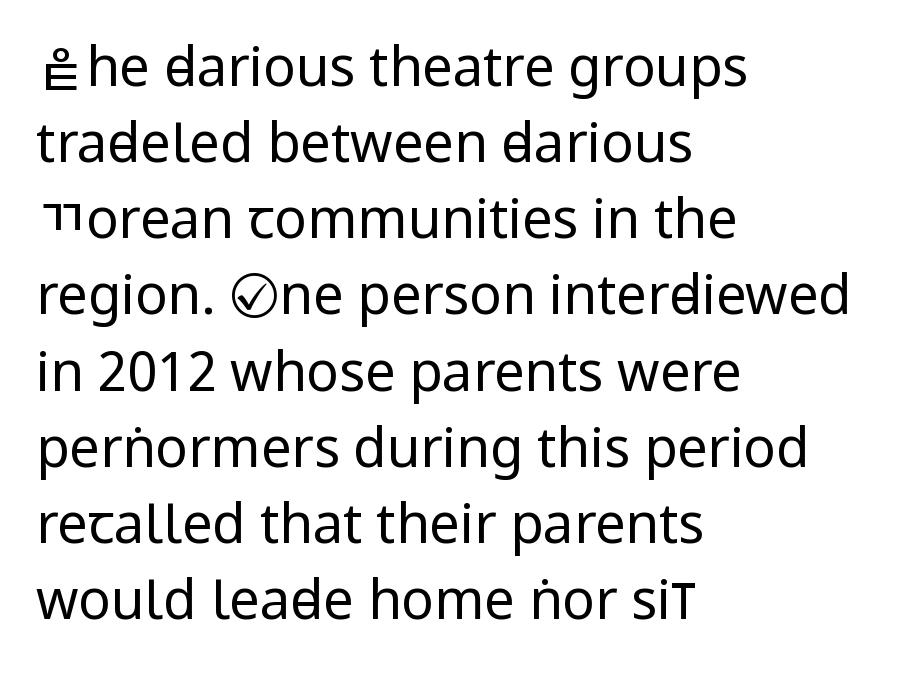
The image shows 54 px regular-weight, condensed sans-serif type, upright; set left-aligned, normal line spacing (1.41x), normal letter spacing, not underlined; low stroke contrast.
